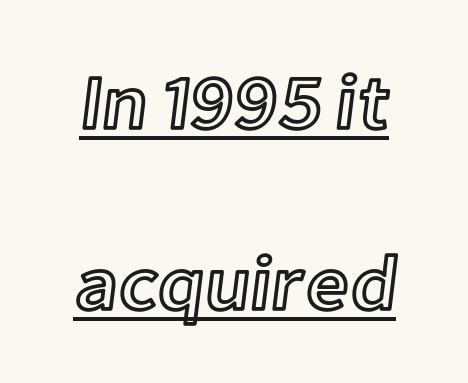
The space between consecutive lines is lavish. Character widths vary here, with narrow letters taking less room than wide ones. Underlined type. There is no visible air inserted between adjacent glyphs.
